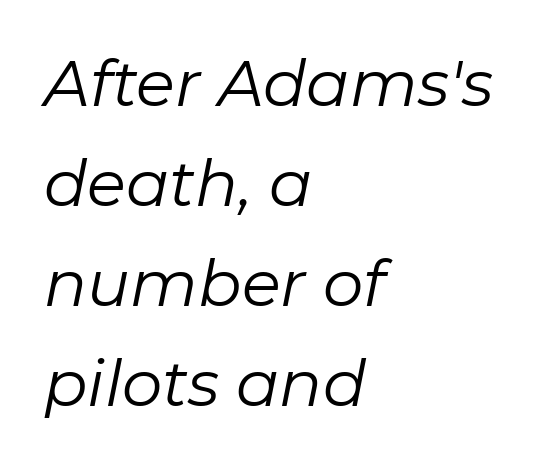
{"italic": "yes", "lean": "right", "slant_degrees": 11, "bold": "no", "weight": "regular", "width": "normal", "stroke_contrast": "low", "x_height": "medium", "monospaced": "no", "underline": "no", "align": "left", "line_spacing": "normal", "line_spacing_ratio": 1.56, "letter_spacing": "normal", "letter_spacing_em": 0.0, "glyph_px": 64}
